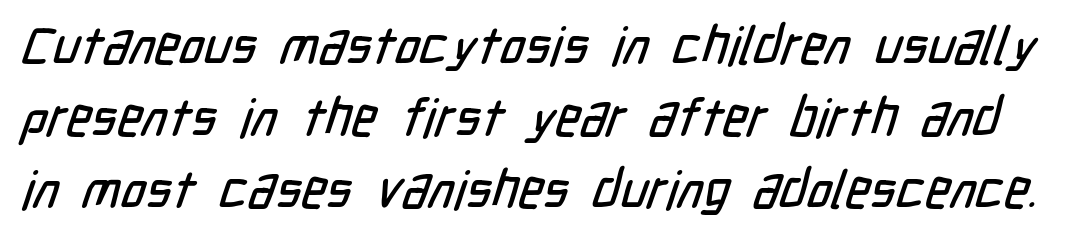
The specimen omits any rule beneath the text block's lines. Summary of vertical rhythm: regular, with standard interline spacing. You could call the tracking neutral — neither tight nor loose. Serifs: no, the terminals of the letterforms are clean. Looks like regular typesetting: each glyph gets only the width it needs.
